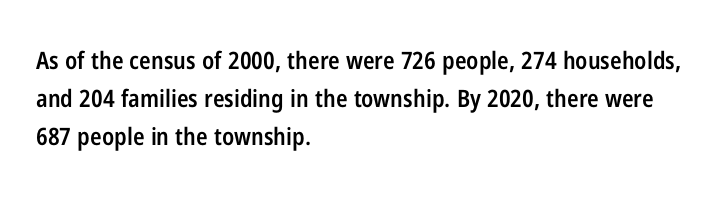
The image shows 24 px text type, upright; set left-aligned, normal line spacing (1.59x), normal letter spacing, not underlined.
